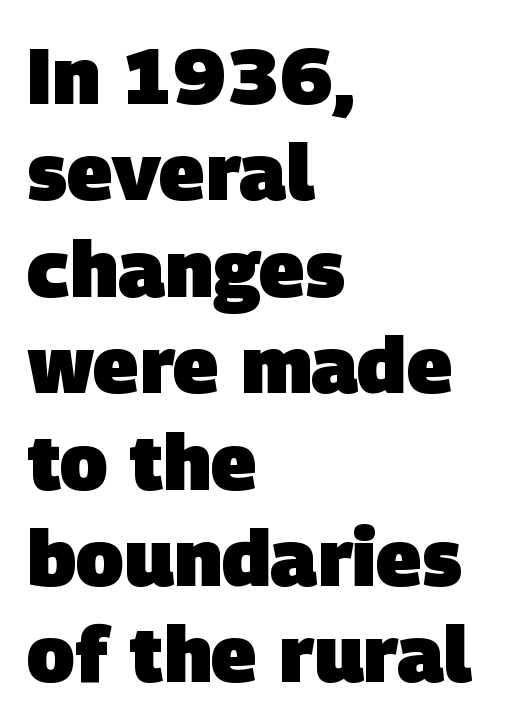
The image shows 79 px heavy sans-serif type; set left-aligned, line spacing 1.22x, normal letter spacing, not underlined; low stroke contrast and a large x-height.
